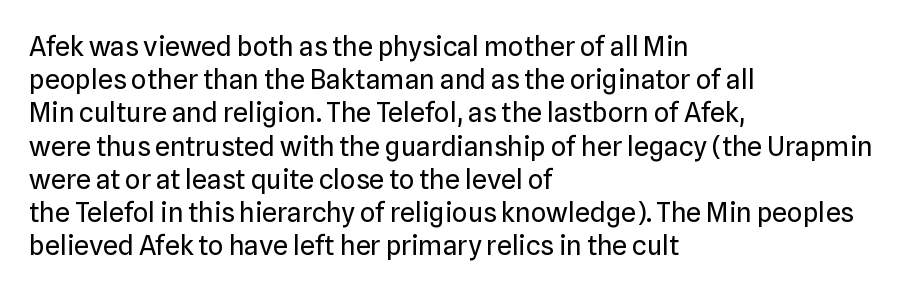
The zone under the glyphs is completely vacant. The passage is arranged the way most books set body copy — flush left. The type sits square on the baseline with zero lean. Weight: in the light-to-regular range. In terms of letterspacing, this is plain default setting.
